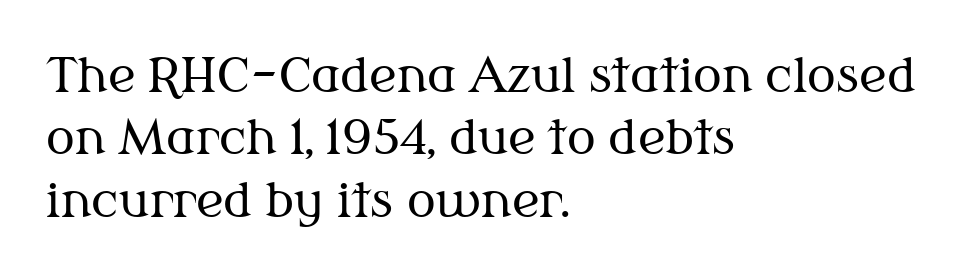
The image shows 48 px regular-weight serif type, upright; set left-aligned, normal line spacing (1.3x), normal letter spacing, not underlined; medium stroke contrast and a medium x-height.
